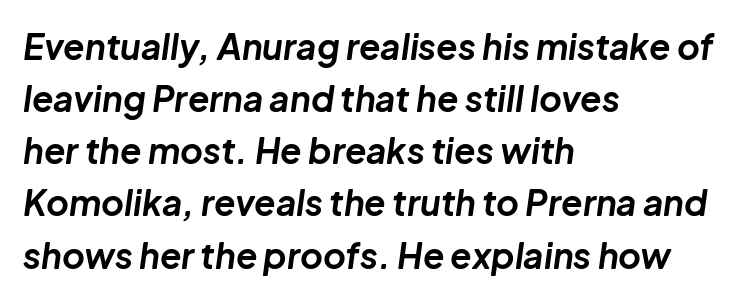
The passage shown is typed in a proportional face where columns would drift. Every letter is thick-stroked: bold, no question. Regular leading. A classic flush-left, rag-right setting is used for this passage. This rendering leaves character spacing at its baseline value. Does the lettering tilt? It does — this is italic.
